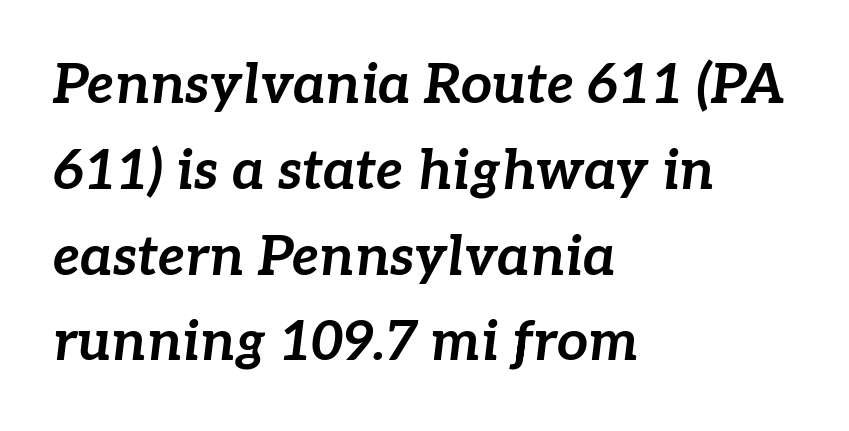
Q: Is the text bold? A: Yes.
Q: Is the text italic (slanted)? A: Yes, it leans right by about 7 degrees.
Q: Is the text underlined? A: No.
Q: How is the paragraph aligned? A: Left-aligned.
Q: Is the spacing between letters normal or unusually wide? A: Normal.
Q: Is the spacing between lines tight, normal or loose? A: Normal.
Q: Width (condensed, normal, or wide)? A: Normal.
Q: Stroke contrast? A: Low.
Q: x-height? A: Medium.
Q: Monospaced? A: No.
